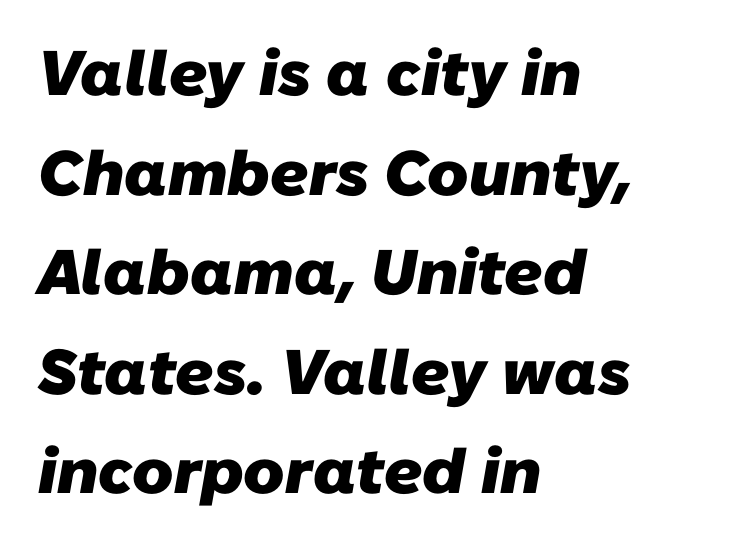
Font category for this specimen: sans-serif. The horizontal fit of the characters is conventional and even. Glance below the letters and you will spot only blank space. Short and long lines alike share a common starting point at left. Note the varied advance widths — an 'i' is clearly narrower than an 'm'. Summary of weight: heavy, a full bold.
